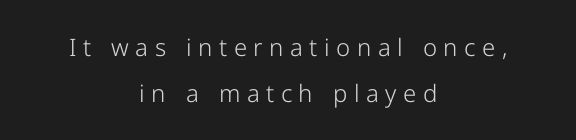
Q: Is the text bold? A: No.
Q: Is the text italic (slanted)? A: No, it is upright.
Q: Is the text underlined? A: No.
Q: How is the paragraph aligned? A: Centered.
Q: Is the spacing between letters normal or unusually wide? A: Unusually wide.
Q: Is the spacing between lines tight, normal or loose? A: Loose.
